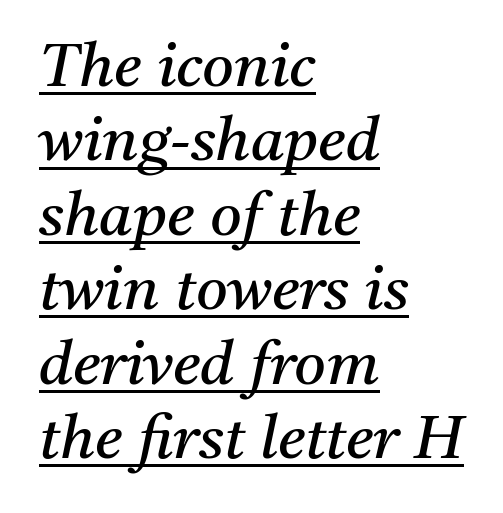
The image shows 61 px regular-weight serif type, italic (leaning right); set left-aligned, line spacing 1.22x, normal letter spacing, underlined; medium stroke contrast and a medium x-height.
